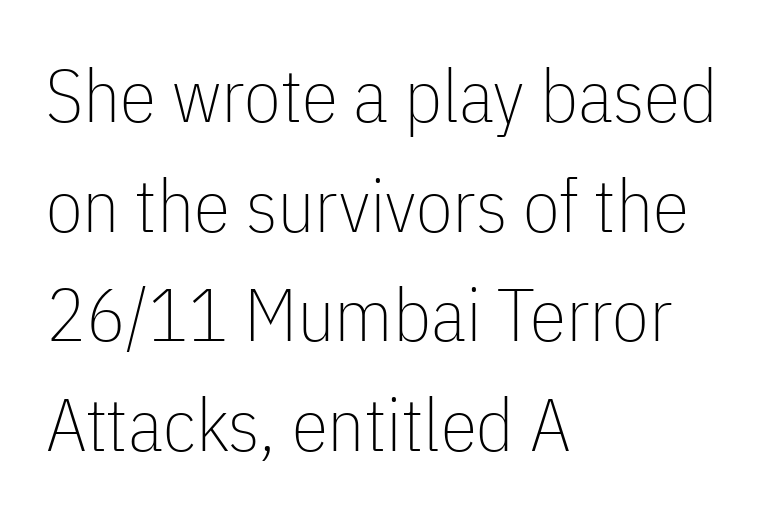
Q: Is the text bold? A: No.
Q: Is the text italic (slanted)? A: No, it is upright.
Q: Is the typeface a serif or a sans-serif typeface? A: Sans-serif.
Q: Is the text underlined? A: No.
Q: How is the paragraph aligned? A: Left-aligned.
Q: Is the spacing between letters normal or unusually wide? A: Normal.
Q: Is the spacing between lines tight, normal or loose? A: Normal.
Q: Width (condensed, normal, or wide)? A: Condensed.
Q: Stroke contrast? A: Low.
Q: x-height? A: Medium.
Q: Monospaced? A: No.
